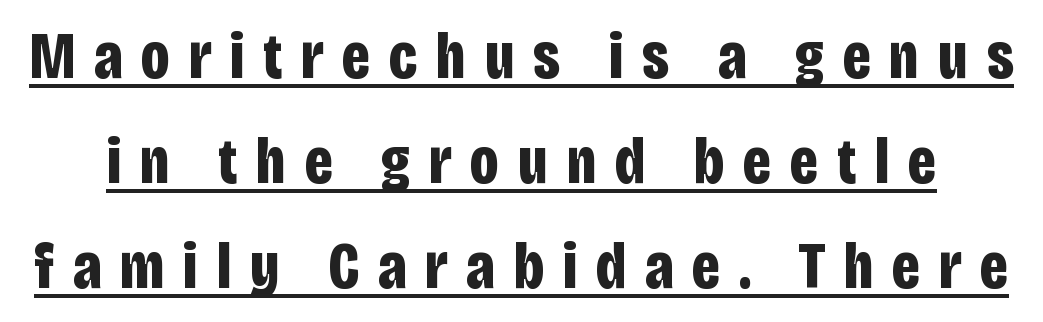
The image shows 66 px bold, condensed sans-serif type, upright; set normal line spacing (1.59x), unusually wide letter spacing (+0.28 em), underlined; low stroke contrast and a large x-height.
